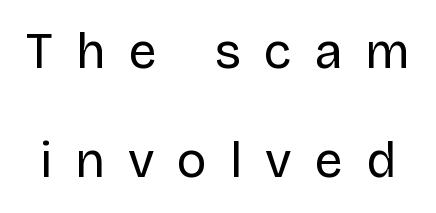
{"serif": "no", "italic": "no", "bold": "no", "weight": "regular", "width": "normal", "stroke_contrast": "low", "x_height": "large", "monospaced": "no", "underline": "no", "line_spacing": "loose", "line_spacing_ratio": 2.19, "letter_spacing": "wide", "letter_spacing_em": 0.46, "glyph_px": 50}
